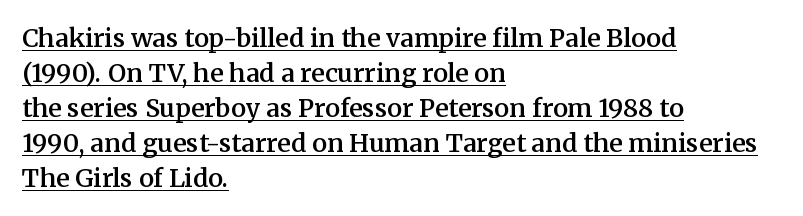
The image shows 25 px text type, upright; set left-aligned, normal line spacing (1.4x), normal letter spacing, underlined.
